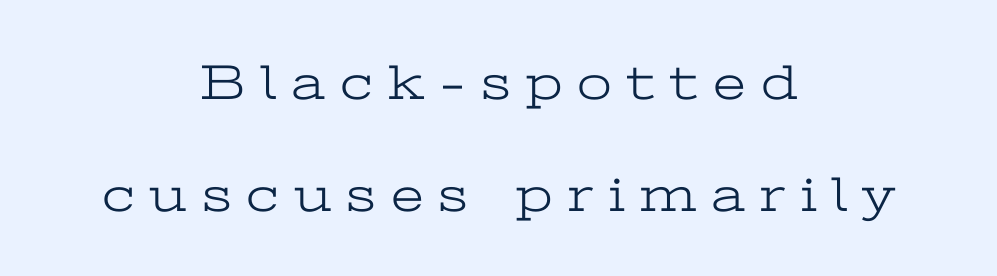
Q: Is the text bold? A: No.
Q: Is the text italic (slanted)? A: No, it is upright.
Q: Is the typeface a serif or a sans-serif typeface? A: Serif.
Q: Is the text underlined? A: No.
Q: How is the paragraph aligned? A: Centered.
Q: Is the spacing between letters normal or unusually wide? A: Unusually wide.
Q: Is the spacing between lines tight, normal or loose? A: Loose.
Q: Width (condensed, normal, or wide)? A: Wide.
Q: Stroke contrast? A: Low.
Q: x-height? A: Medium.
Q: Monospaced? A: No.
